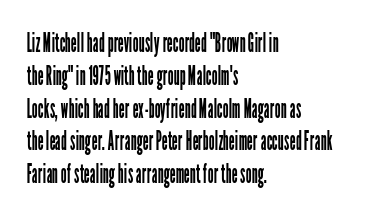
The image shows 26 px text type, upright; set left-aligned, normal line spacing (1.26x), normal letter spacing, not underlined.
